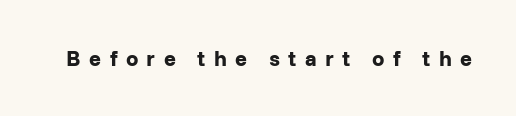
Q: Is the text bold? A: Yes.
Q: Is the text italic (slanted)? A: No, it is upright.
Q: Is the text underlined? A: No.
Q: Is the spacing between letters normal or unusually wide? A: Unusually wide.
